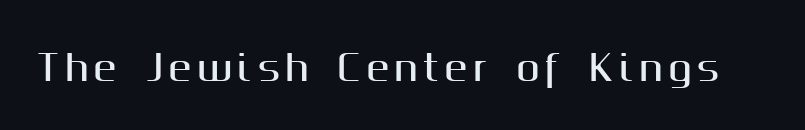
The image shows 35 px sans-serif type, upright; set not underlined; medium stroke contrast and a medium x-height.
